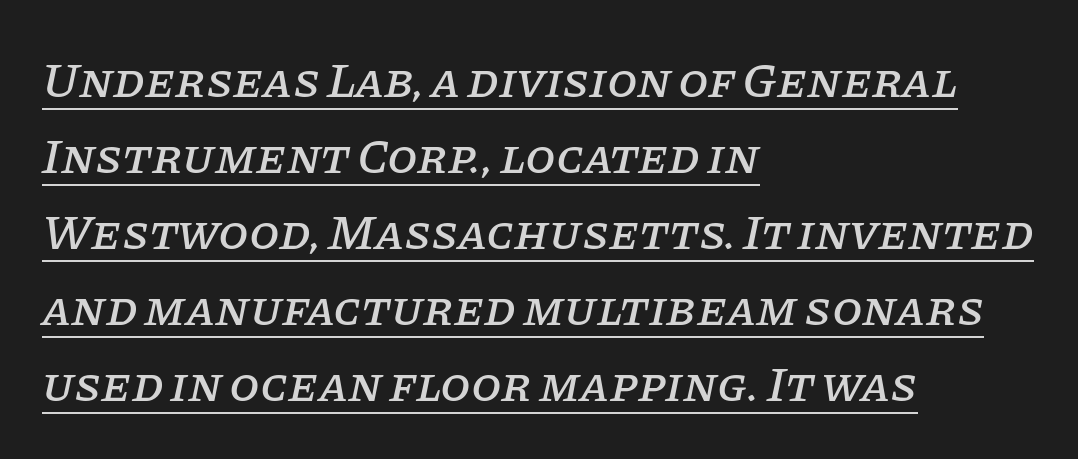
A typesetter would call this proportional, since set widths differ per character. You can tell from the footed stems that serif type was used. The passage shown is underscored from start to finish. Leading matches the norm, producing a regular column. The line texture is even and compact thanks to regular tracking. Would a proofreader flag this as italicized? Yes.
